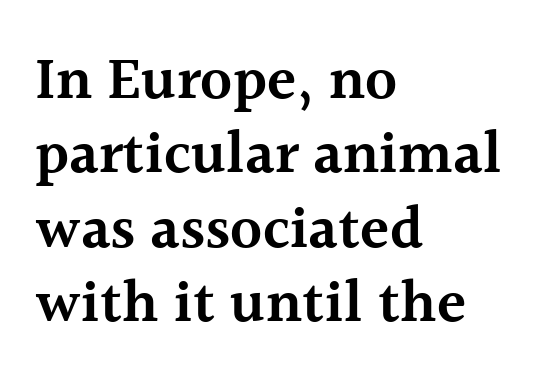
Characters remain perfectly vertical along every line. In terms of weight, the rendering is demibold, just under bold. The setting favours the left margin, as ordinary paragraphs usually do. Proportional: the letters do not fall into vertical columns.
